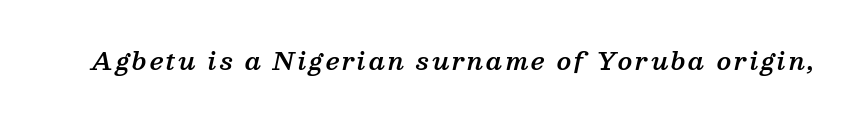
Q: Is the text bold? A: Semi-bold.
Q: Is the text italic (slanted)? A: Yes, it leans right by about 13 degrees.
Q: Is the text underlined? A: No.
